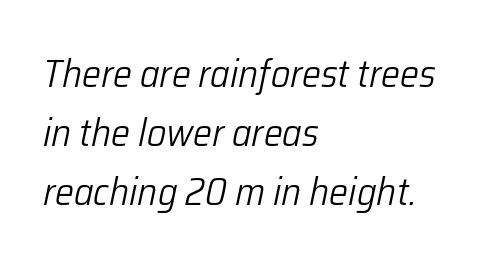
Stems and bowls with no extra thickness — not bold. No extra tracking has been applied to these lines. Each row of text sits above clean, open space. In terms of leading, this rendering sits right in the middle.
